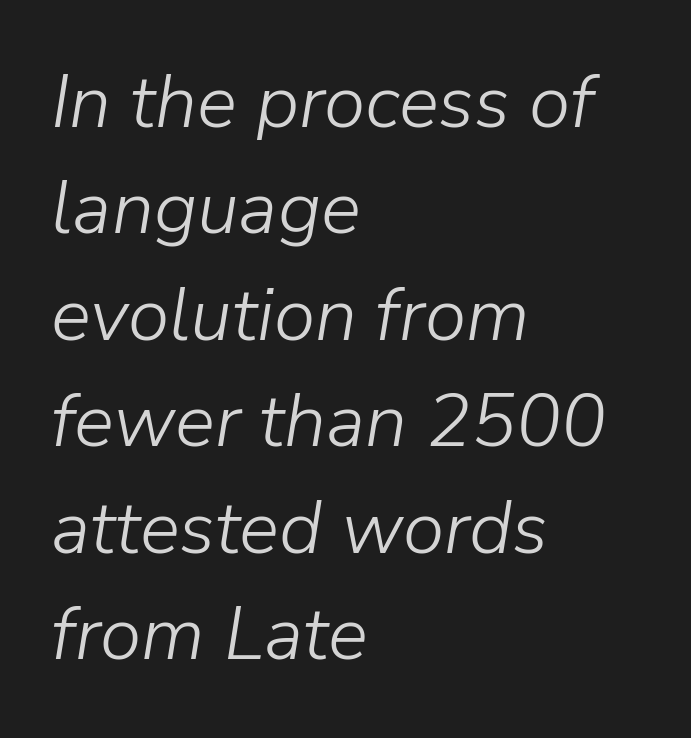
Q: Is the text bold? A: No.
Q: Is the text italic (slanted)? A: Yes, it leans right by about 9 degrees.
Q: Is the text underlined? A: No.
Q: How is the paragraph aligned? A: Left-aligned.
Q: Is the spacing between letters normal or unusually wide? A: Normal.
Q: Is the spacing between lines tight, normal or loose? A: Normal.
Q: Width (condensed, normal, or wide)? A: Normal.
Q: Stroke contrast? A: Low.
Q: x-height? A: Medium.
Q: Monospaced? A: No.
